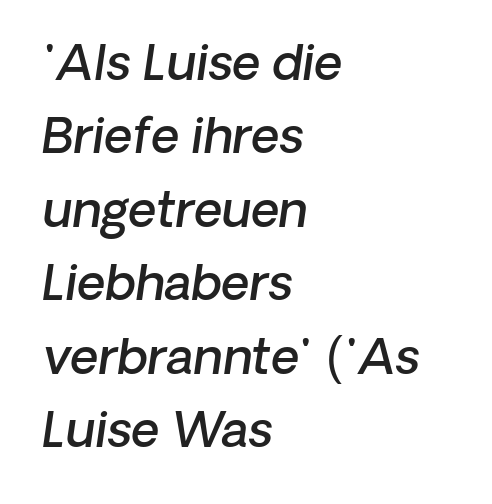
The image shows 49 px semibold type, italic (leaning right); set left-aligned, normal line spacing (1.5x), normal letter spacing, not underlined; low stroke contrast and a medium x-height.
